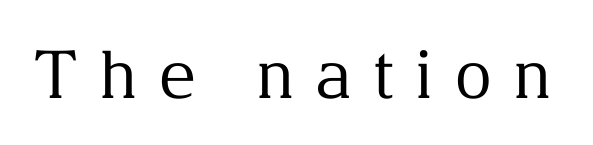
{"serif": "yes", "italic": "no", "bold": "no", "weight": "regular", "width": "normal", "stroke_contrast": "medium", "x_height": "medium", "monospaced": "no", "underline": "no", "letter_spacing": "wide", "letter_spacing_em": 0.31, "glyph_px": 66}
